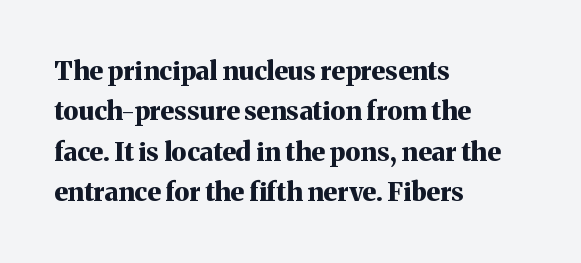
The image shows 26 px bold type, upright; set left-aligned, normal line spacing (1.55x), normal letter spacing, not underlined.
